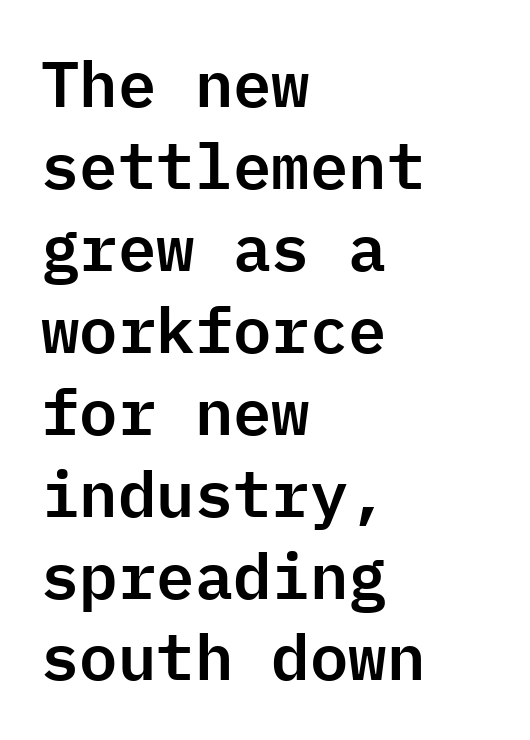
{"serif": "no", "italic": "no", "width": "normal", "stroke_contrast": "low", "x_height": "medium", "monospaced": "yes", "underline": "no", "align": "left", "line_spacing": "normal", "line_spacing_ratio": 1.28, "letter_spacing": "normal", "letter_spacing_em": 0.0, "glyph_px": 64}
